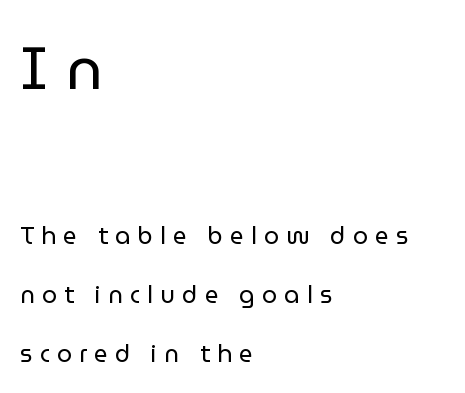
The image shows 60 px regular-weight sans-serif type, upright; set left-aligned, loose line spacing (2.46x), unusually wide letter spacing (+0.3 em), not underlined; the first (top) block is 2.5x larger; low stroke contrast and a medium x-height.
